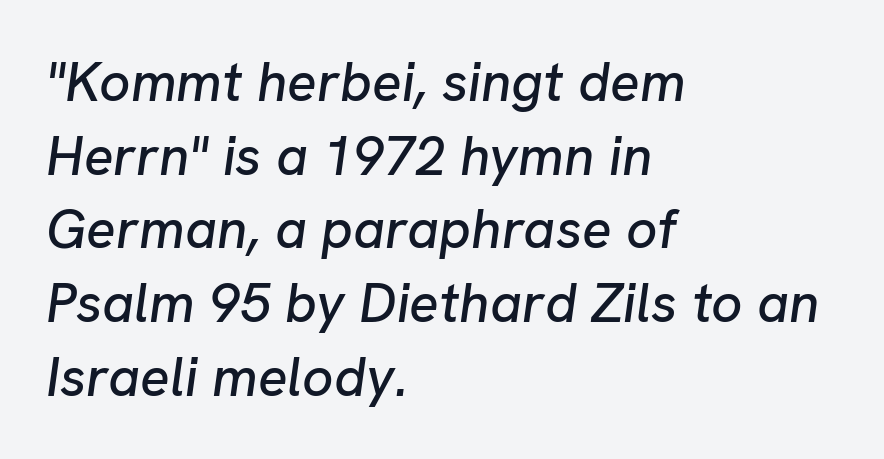
{"italic": "yes", "lean": "right", "slant_degrees": 8, "width": "normal", "stroke_contrast": "low", "x_height": "medium", "monospaced": "no", "underline": "no", "align": "left", "line_spacing": "normal", "line_spacing_ratio": 1.34, "letter_spacing": "normal", "letter_spacing_em": 0.0, "glyph_px": 55}
